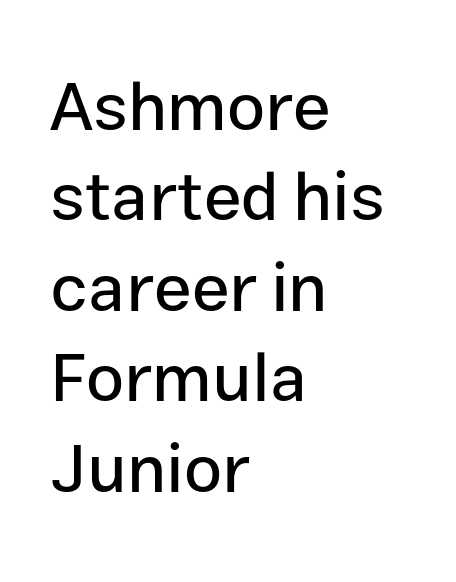
If you drew a ruler down the left edge, every line would touch it. Does the leading feel generous? No, just average. Is this a fixed-width face? No — the glyphs have proportional, varying widths. Only glyphs here, with clear space below each row.
